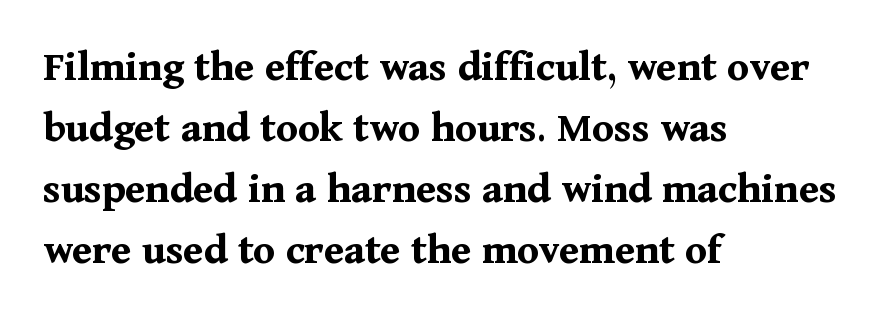
The image shows 44 px bold serif type, upright; set left-aligned, normal line spacing (1.39x), normal letter spacing, not underlined; medium stroke contrast and a medium x-height.
